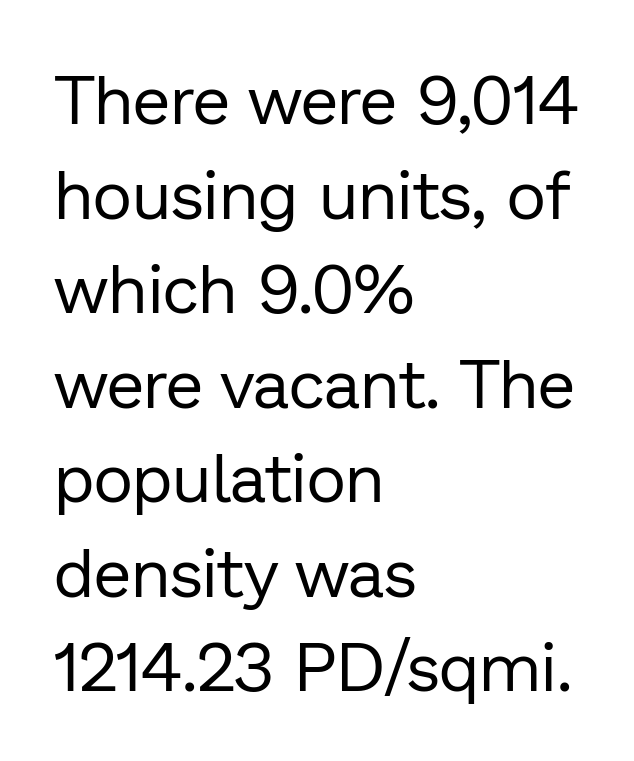
{"serif": "no", "italic": "no", "bold": "no", "weight": "regular", "width": "normal", "stroke_contrast": "low", "x_height": "medium", "monospaced": "no", "underline": "no", "align": "left", "line_spacing": "normal", "line_spacing_ratio": 1.39, "letter_spacing": "normal", "letter_spacing_em": 0.0, "glyph_px": 68}
